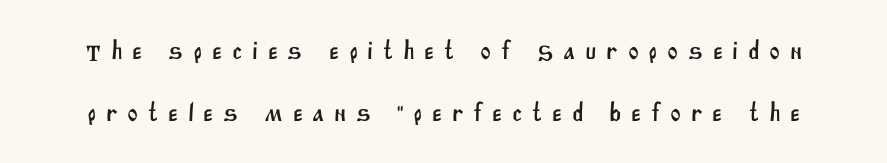
Q: Is the text underlined? A: No.
Q: Is the spacing between letters normal or unusually wide? A: Unusually wide.
Q: Is the spacing between lines tight, normal or loose? A: Loose.
